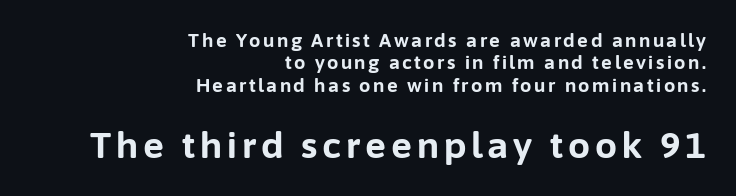
Q: Is the text bold? A: Yes.
Q: Is the text italic (slanted)? A: No, it is upright.
Q: Is the typeface a serif or a sans-serif typeface? A: Sans-serif.
Q: Is the text underlined? A: No.
Q: How is the paragraph aligned? A: Right-aligned.
Q: Which block of text is set in a larger size, the first (top) or the second (bottom)? A: The second (bottom) one.
Q: Width (condensed, normal, or wide)? A: Normal.
Q: Stroke contrast? A: Low.
Q: x-height? A: Medium.
Q: Monospaced? A: No.
